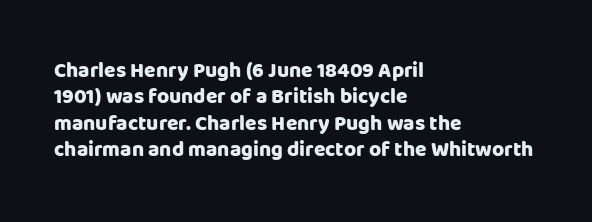
Q: Is the text bold? A: Yes.
Q: Is the text italic (slanted)? A: No, it is upright.
Q: Is the text underlined? A: No.
Q: How is the paragraph aligned? A: Left-aligned.
Q: Is the spacing between letters normal or unusually wide? A: Normal.
Q: Is the spacing between lines tight, normal or loose? A: Normal.
